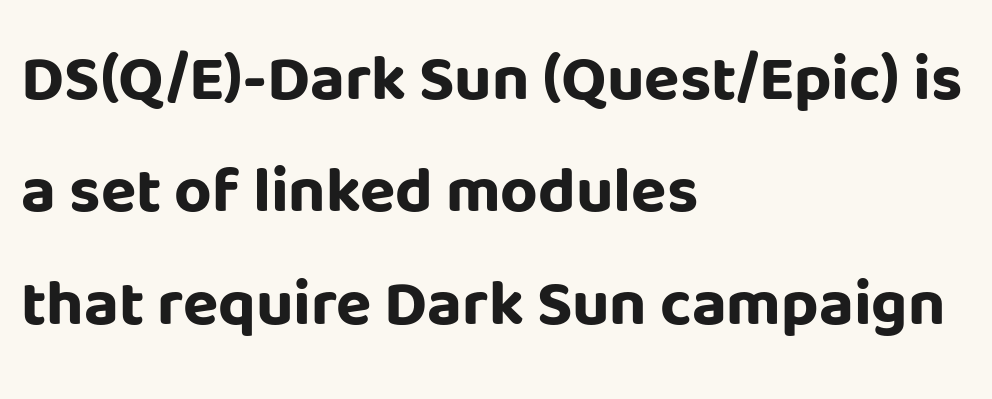
Nope, not italic — everything's standing straight. The letters carry no serifs — their stems end cleanly without finishing strokes. The setting favours the left margin, as ordinary paragraphs usually do. This rendering features lettering with no underline.
